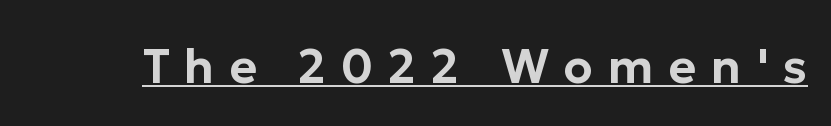
The type family on display is of the sans-serif kind. Characters remain perfectly vertical along every line. Looks like regular typesetting: each glyph gets only the width it needs. Letter spacing: wide.
